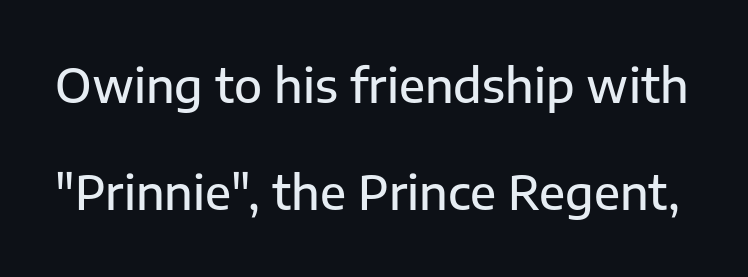
{"serif": "no", "italic": "no", "bold": "semi", "weight": "semibold", "width": "normal", "stroke_contrast": "low", "x_height": "medium", "monospaced": "no", "underline": "no", "line_spacing": "loose", "line_spacing_ratio": 2.33, "letter_spacing": "normal", "letter_spacing_em": 0.0, "glyph_px": 46}
